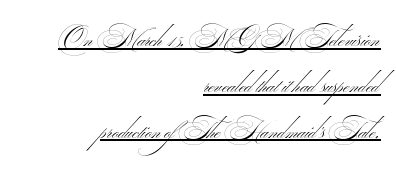
Q: Is the text bold? A: No.
Q: Is the text underlined? A: Yes.
Q: How is the paragraph aligned? A: Right-aligned.
Q: Is the spacing between letters normal or unusually wide? A: Normal.
